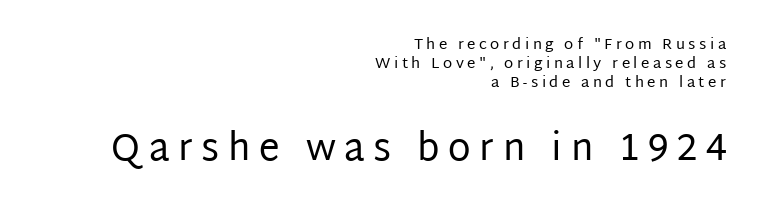
{"serif": "no", "italic": "no", "bold": "no", "weight": "regular", "width": "normal", "stroke_contrast": "low", "x_height": "large", "monospaced": "no", "underline": "no", "align": "right", "line_spacing": "normal", "line_spacing_ratio": 1.26, "letter_spacing": "wide", "letter_spacing_em": 0.23, "larger_block": "second", "size_ratio": 2.47, "glyph_px": 37}
